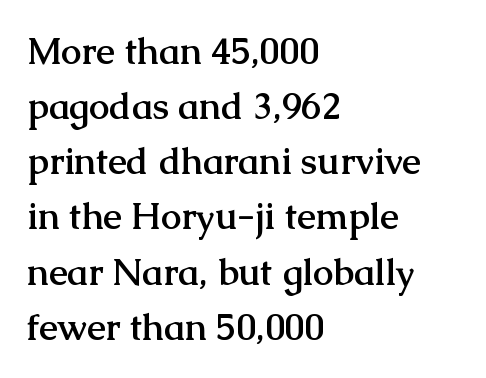
{"serif": "yes", "italic": "no", "bold": "yes", "weight": "semibold", "width": "normal", "stroke_contrast": "medium", "x_height": "medium", "monospaced": "no", "underline": "no", "align": "left", "line_spacing": "normal", "line_spacing_ratio": 1.49, "letter_spacing": "normal", "letter_spacing_em": 0.0, "glyph_px": 37}
